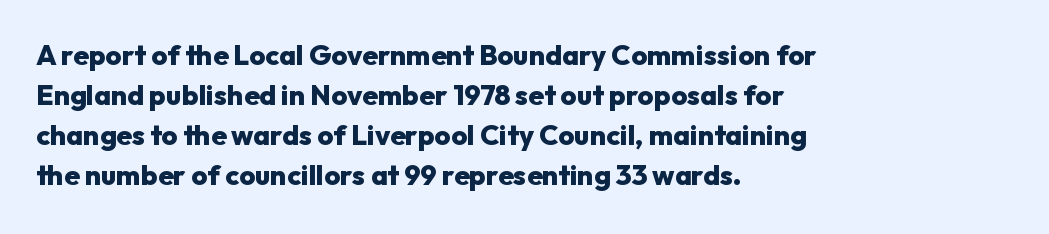
The image shows 28 px heavy sans-serif type, upright; set left-aligned, normal line spacing (1.43x), normal letter spacing, not underlined; low stroke contrast and a medium x-height.
